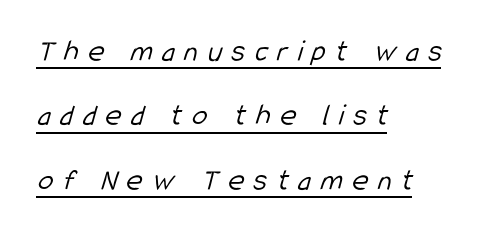
Is this a fixed-width face? No — the glyphs have proportional, varying widths. Grotesque or geometric, the face here clearly has no serifs. Compared with typical body copy, the letter spacing here is much looser. The rendering uses the underline text-decoration. The designer dialed line spacing up above the default.
